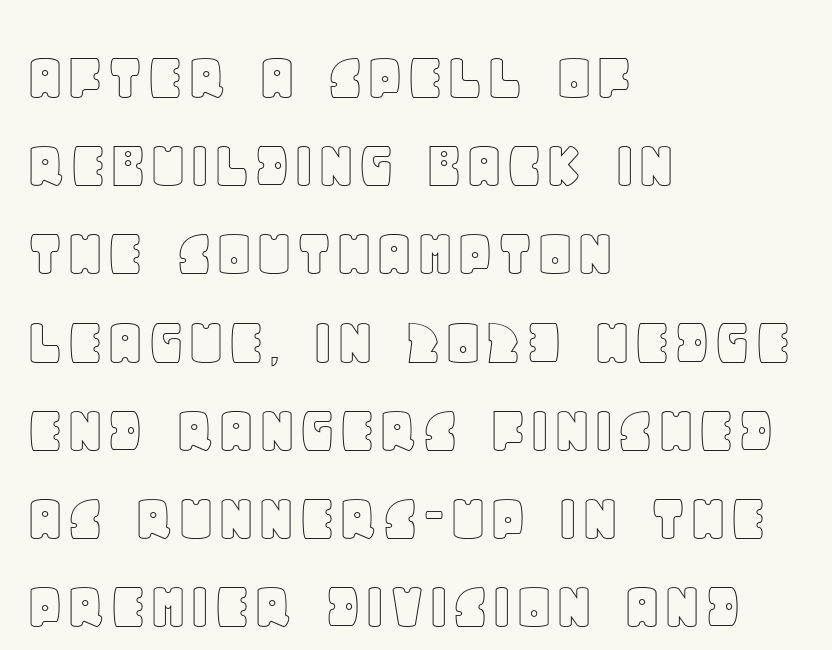
{"italic": "no", "width": "normal", "x_height": "large", "monospaced": "no", "underline": "no", "align": "left", "line_spacing": "normal", "line_spacing_ratio": 1.26, "letter_spacing": "normal", "letter_spacing_em": 0.0, "glyph_px": 70}
